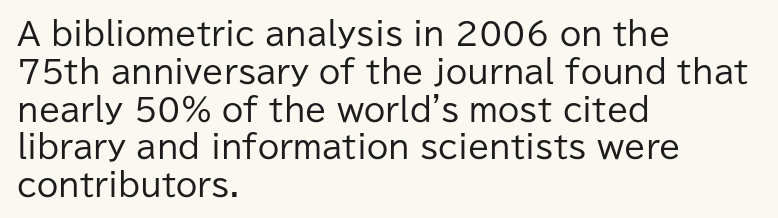
The image shows 31 px regular-weight sans-serif type, upright; set left-aligned, line spacing 1.22x, normal letter spacing, not underlined; low stroke contrast and a medium x-height.
